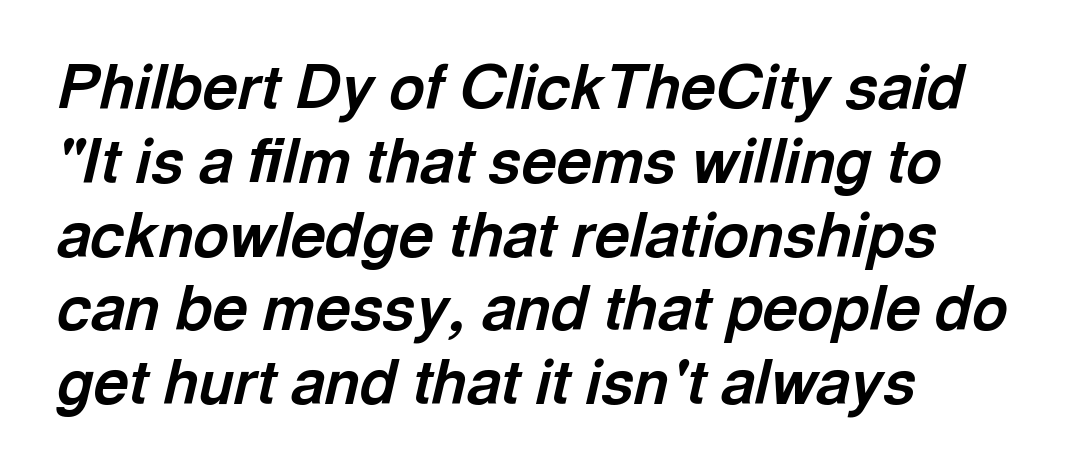
The horizontal fit of the characters is conventional and even. How heavy is the stroke? Heavy — this is a bold. The text carries the slant typical of an italic or oblique font. You could not count columns in this text — the font is proportionally spaced.
